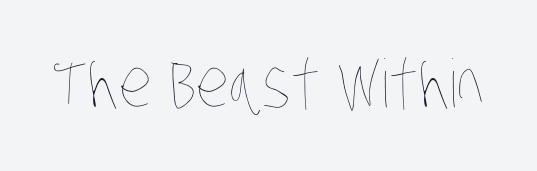
The image shows 66 px thin, condensed type; set normal letter spacing, not underlined; low stroke contrast and a large x-height.
